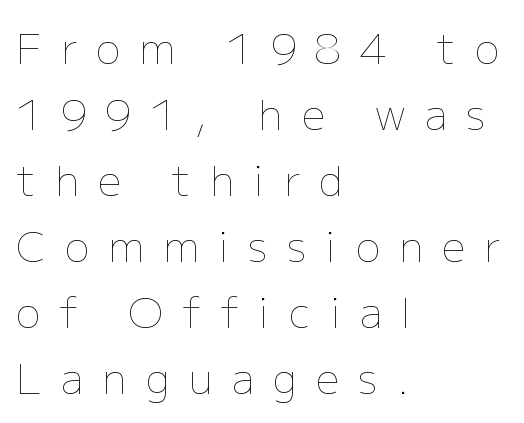
{"italic": "no", "bold": "no", "weight": "thin", "width": "normal", "stroke_contrast": "low", "x_height": "medium", "monospaced": "no", "underline": "no", "align": "left", "line_spacing": "normal", "line_spacing_ratio": 1.61, "letter_spacing": "wide", "letter_spacing_em": 0.47, "glyph_px": 41}
